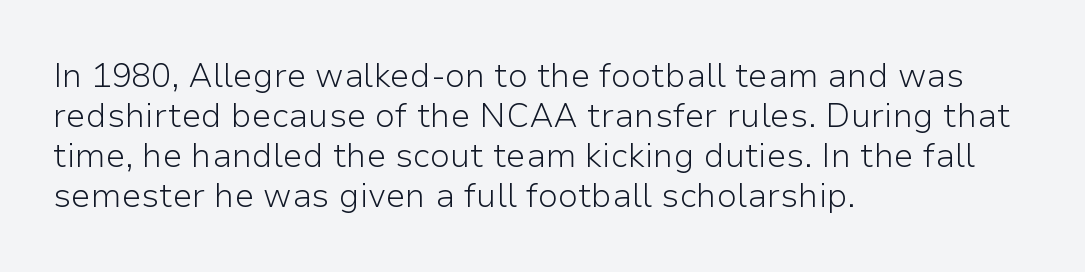
Q: Is the text bold? A: No.
Q: Is the text italic (slanted)? A: No, it is upright.
Q: Is the typeface a serif or a sans-serif typeface? A: Sans-serif.
Q: Is the text underlined? A: No.
Q: How is the paragraph aligned? A: Left-aligned.
Q: Is the spacing between letters normal or unusually wide? A: Normal.
Q: Width (condensed, normal, or wide)? A: Normal.
Q: Stroke contrast? A: Low.
Q: x-height? A: Medium.
Q: Monospaced? A: No.
